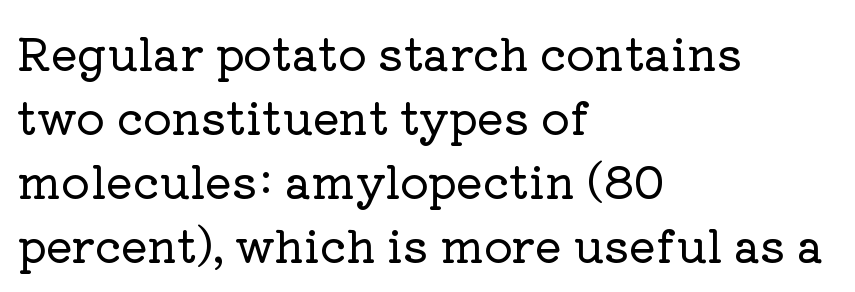
{"serif": "yes", "italic": "no", "width": "normal", "stroke_contrast": "low", "x_height": "medium", "monospaced": "no", "underline": "no", "align": "left", "line_spacing": "normal", "line_spacing_ratio": 1.42, "letter_spacing": "normal", "letter_spacing_em": 0.0, "glyph_px": 45}
